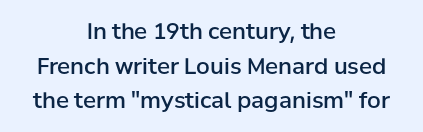
{"italic": "no", "bold": "semi", "underline": "no", "align": "center", "line_spacing": "normal", "line_spacing_ratio": 1.57, "letter_spacing": "normal", "letter_spacing_em": 0.0, "glyph_px": 22}
